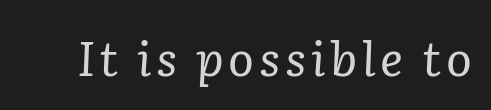
The image shows 48 px regular-weight serif type, italic (leaning right); set not underlined; low stroke contrast and a medium x-height.
